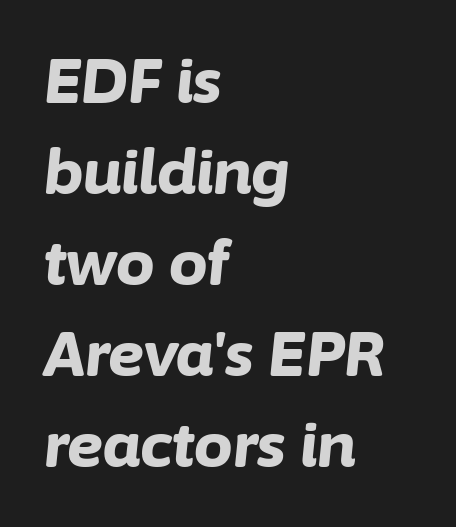
Q: Is the text bold? A: Yes.
Q: Is the text italic (slanted)? A: Yes, it leans right by about 6 degrees.
Q: Is the text underlined? A: No.
Q: How is the paragraph aligned? A: Left-aligned.
Q: Is the spacing between letters normal or unusually wide? A: Normal.
Q: Is the spacing between lines tight, normal or loose? A: Normal.
Q: Width (condensed, normal, or wide)? A: Normal.
Q: Stroke contrast? A: Low.
Q: x-height? A: Medium.
Q: Monospaced? A: No.
